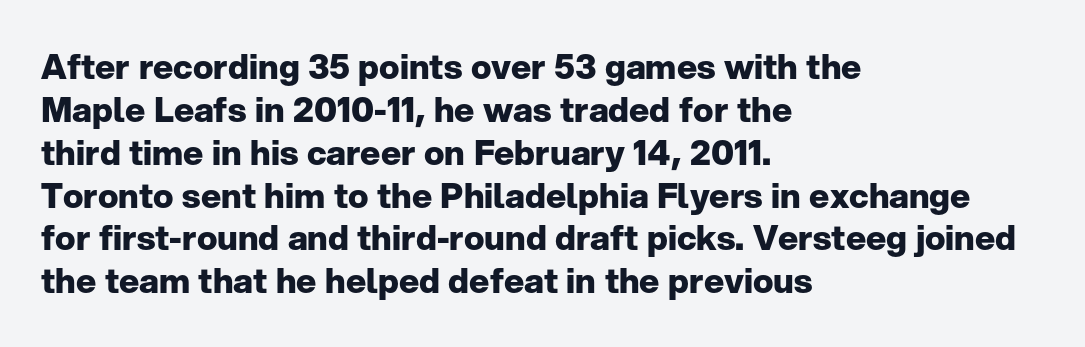
{"serif": "no", "italic": "no", "bold": "yes", "weight": "heavy", "width": "normal", "stroke_contrast": "low", "x_height": "medium", "monospaced": "no", "underline": "no", "align": "left", "line_spacing": "normal", "line_spacing_ratio": 1.26, "letter_spacing": "normal", "letter_spacing_em": 0.0, "glyph_px": 34}
